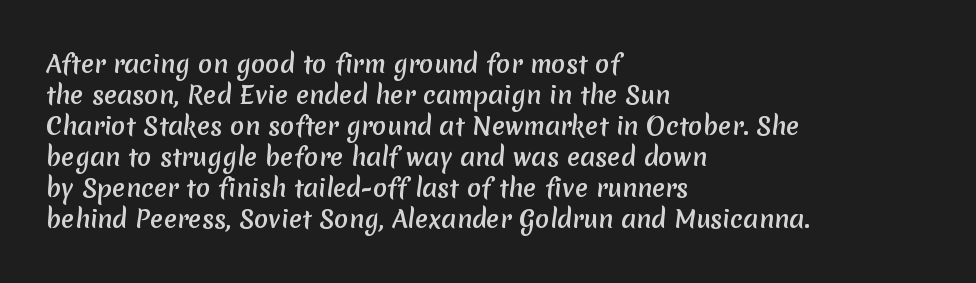
The image shows 24 px text type; set left-aligned, normal line spacing (1.29x), normal letter spacing, not underlined.
